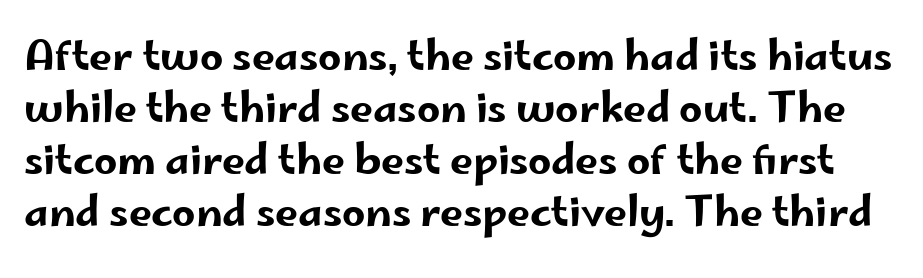
Q: Is the text italic (slanted)? A: No, it is upright.
Q: Is the typeface a serif or a sans-serif typeface? A: Sans-serif.
Q: Is the text underlined? A: No.
Q: Is the spacing between letters normal or unusually wide? A: Normal.
Q: Is the spacing between lines tight, normal or loose? A: Normal.
Q: Width (condensed, normal, or wide)? A: Wide.
Q: Stroke contrast? A: Low.
Q: x-height? A: Small.
Q: Monospaced? A: No.
